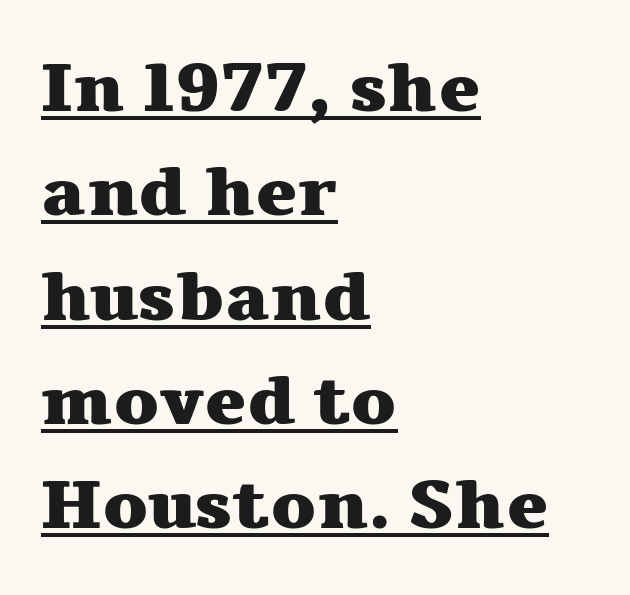
Q: Is the text bold? A: Yes.
Q: Is the text italic (slanted)? A: No, it is upright.
Q: Is the typeface a serif or a sans-serif typeface? A: Serif.
Q: Is the text underlined? A: Yes.
Q: How is the paragraph aligned? A: Left-aligned.
Q: Is the spacing between letters normal or unusually wide? A: Normal.
Q: Is the spacing between lines tight, normal or loose? A: Normal.
Q: Width (condensed, normal, or wide)? A: Wide.
Q: Stroke contrast? A: Medium.
Q: x-height? A: Medium.
Q: Monospaced? A: No.
